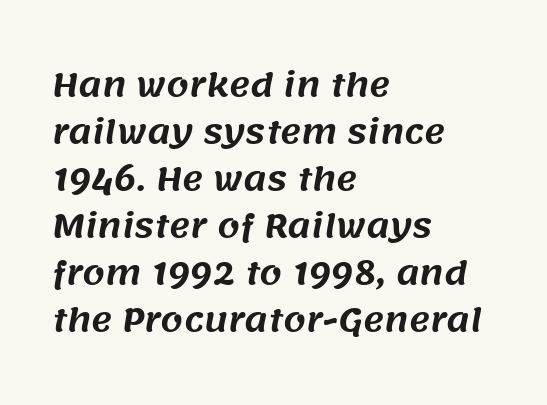
Q: Is the typeface a serif or a sans-serif typeface? A: Sans-serif.
Q: Is the text underlined? A: No.
Q: How is the paragraph aligned? A: Left-aligned.
Q: Is the spacing between letters normal or unusually wide? A: Normal.
Q: Is the spacing between lines tight, normal or loose? A: Normal.
Q: Width (condensed, normal, or wide)? A: Normal.
Q: Stroke contrast? A: Medium.
Q: x-height? A: Large.
Q: Monospaced? A: No.
